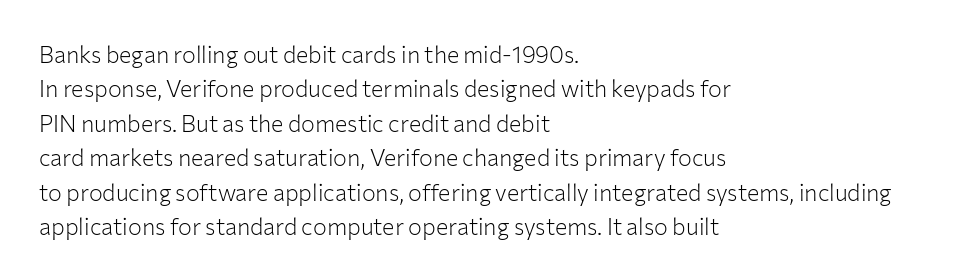
Q: Is the text bold? A: No.
Q: Is the text italic (slanted)? A: No, it is upright.
Q: Is the text underlined? A: No.
Q: How is the paragraph aligned? A: Left-aligned.
Q: Is the spacing between letters normal or unusually wide? A: Normal.
Q: Is the spacing between lines tight, normal or loose? A: Normal.
